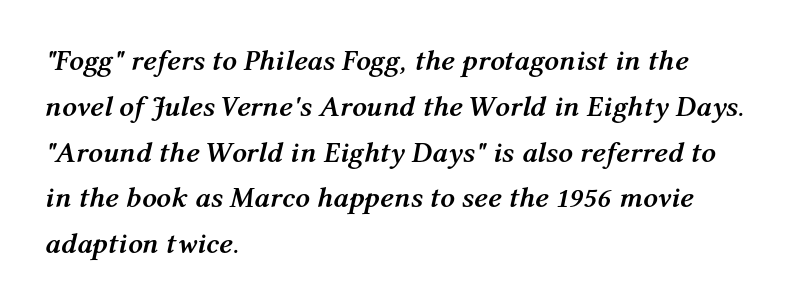
Q: Is the text bold? A: Yes.
Q: Is the text italic (slanted)? A: Yes, it leans right by about 12 degrees.
Q: Is the text underlined? A: No.
Q: How is the paragraph aligned? A: Left-aligned.
Q: Is the spacing between letters normal or unusually wide? A: Normal.
Q: Is the spacing between lines tight, normal or loose? A: Normal.
Q: Width (condensed, normal, or wide)? A: Normal.
Q: Stroke contrast? A: Medium.
Q: x-height? A: Medium.
Q: Monospaced? A: No.
